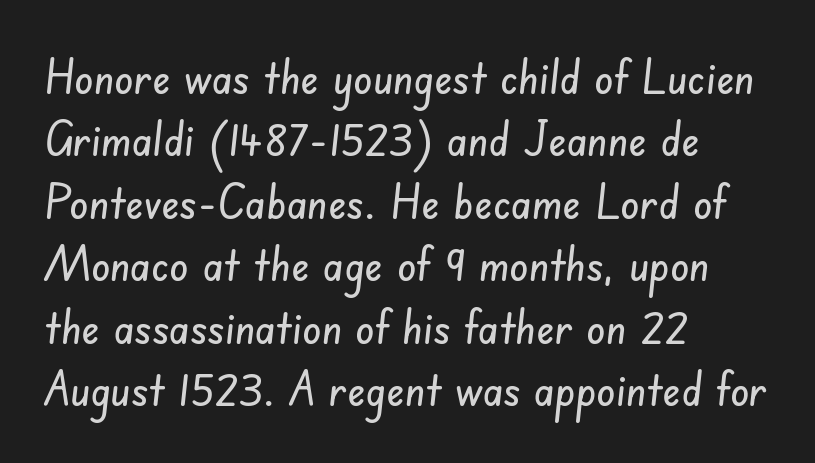
{"serif": "no", "width": "condensed", "stroke_contrast": "low", "x_height": "small", "monospaced": "no", "underline": "no", "align": "left", "line_spacing": "normal", "line_spacing_ratio": 1.3, "letter_spacing": "normal", "letter_spacing_em": 0.0, "glyph_px": 48}
